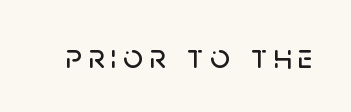
Q: Is the text italic (slanted)? A: No, it is upright.
Q: Is the typeface a serif or a sans-serif typeface? A: Sans-serif.
Q: Is the text underlined? A: No.
Q: Width (condensed, normal, or wide)? A: Normal.
Q: Stroke contrast? A: Low.
Q: x-height? A: Large.
Q: Monospaced? A: No.
